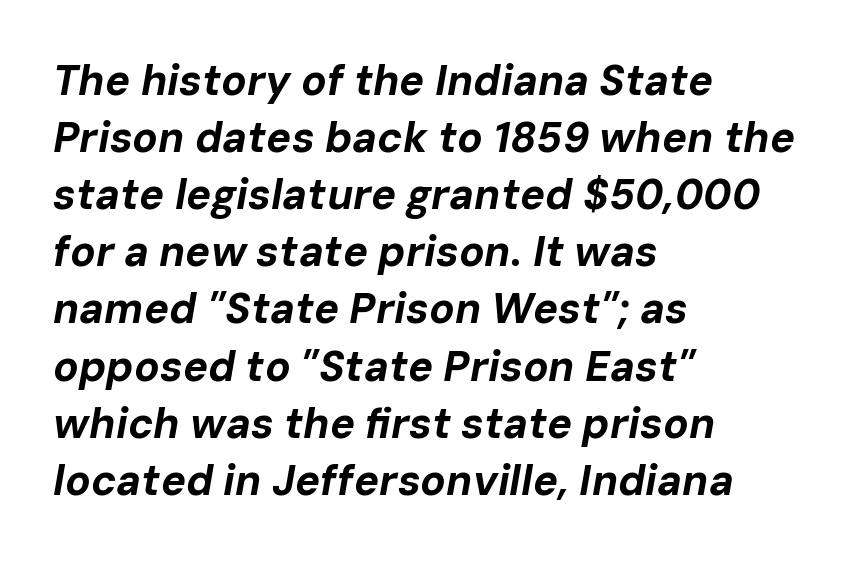
Q: Is the text bold? A: Yes.
Q: Is the text italic (slanted)? A: Yes, it leans right by about 10 degrees.
Q: Is the text underlined? A: No.
Q: How is the paragraph aligned? A: Left-aligned.
Q: Is the spacing between letters normal or unusually wide? A: Normal.
Q: Is the spacing between lines tight, normal or loose? A: Normal.
Q: Width (condensed, normal, or wide)? A: Normal.
Q: Stroke contrast? A: Low.
Q: x-height? A: Medium.
Q: Monospaced? A: No.
